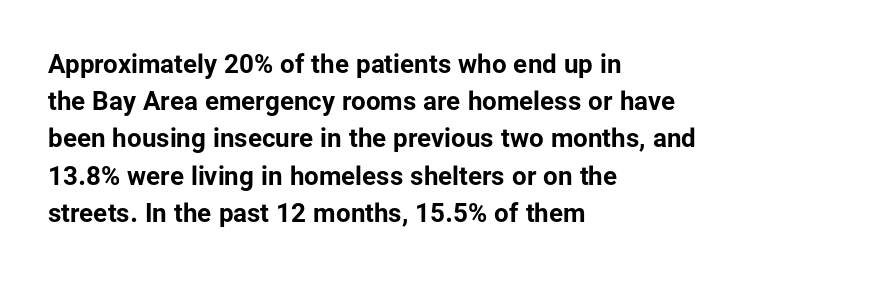
{"italic": "no", "bold": "yes", "underline": "no", "align": "left", "line_spacing": "normal", "line_spacing_ratio": 1.43, "letter_spacing": "normal", "letter_spacing_em": 0.0, "glyph_px": 26}
